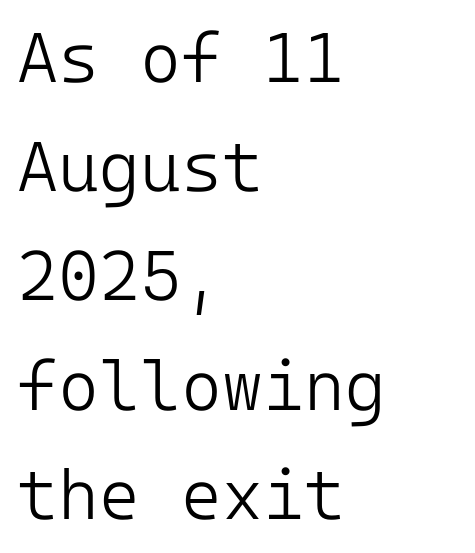
The image shows 70 px light sans-serif type, upright; set left-aligned, normal line spacing (1.56x), normal letter spacing, not underlined; low stroke contrast and a medium x-height.
